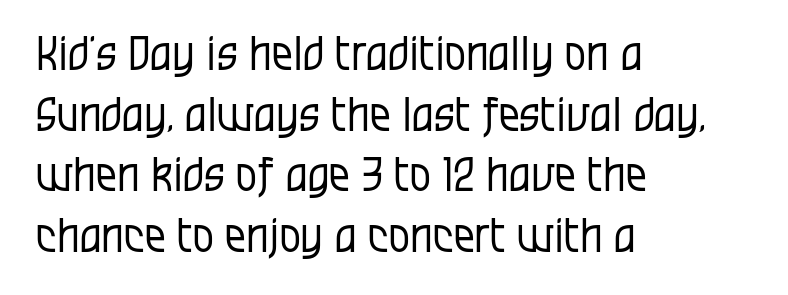
Q: Is the text bold? A: No.
Q: Is the text italic (slanted)? A: No, it is upright.
Q: Is the typeface a serif or a sans-serif typeface? A: Sans-serif.
Q: Is the text underlined? A: No.
Q: How is the paragraph aligned? A: Left-aligned.
Q: Is the spacing between letters normal or unusually wide? A: Normal.
Q: Is the spacing between lines tight, normal or loose? A: Normal.
Q: Width (condensed, normal, or wide)? A: Condensed.
Q: Stroke contrast? A: Low.
Q: x-height? A: Large.
Q: Monospaced? A: No.
